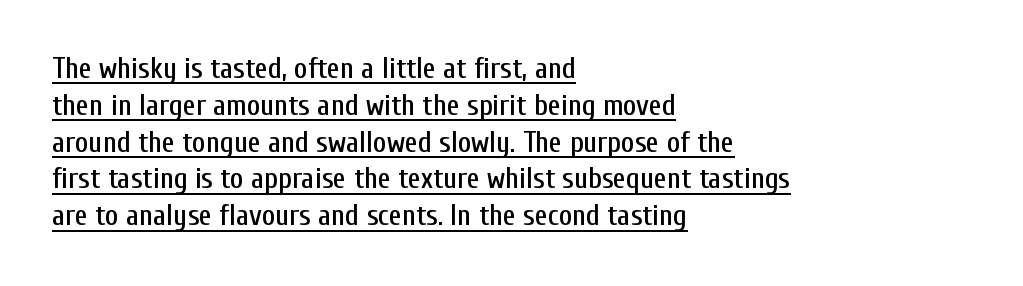
Q: Is the text italic (slanted)? A: No, it is upright.
Q: Is the typeface a serif or a sans-serif typeface? A: Sans-serif.
Q: Is the text underlined? A: Yes.
Q: How is the paragraph aligned? A: Left-aligned.
Q: Is the spacing between letters normal or unusually wide? A: Normal.
Q: Is the spacing between lines tight, normal or loose? A: Normal.
Q: Width (condensed, normal, or wide)? A: Condensed.
Q: Stroke contrast? A: Low.
Q: x-height? A: Medium.
Q: Monospaced? A: No.
